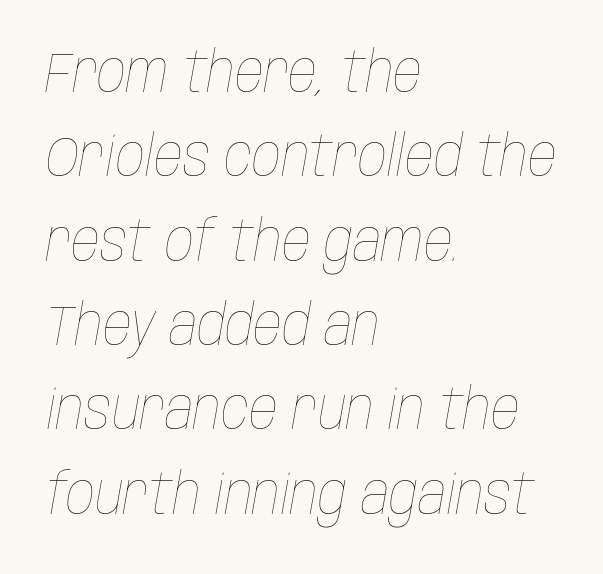
{"italic": "yes", "lean": "right", "slant_degrees": 10, "bold": "no", "weight": "thin", "width": "condensed", "stroke_contrast": "low", "x_height": "large", "monospaced": "no", "underline": "no", "align": "left", "line_spacing": "normal", "line_spacing_ratio": 1.48, "letter_spacing": "normal", "letter_spacing_em": 0.0, "glyph_px": 57}
